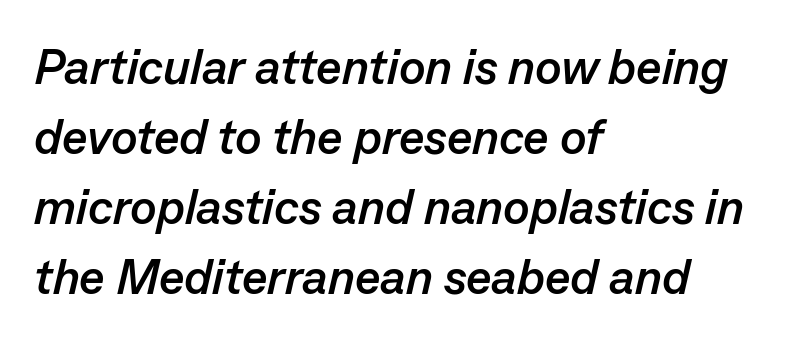
Q: Is the text bold? A: Yes.
Q: Is the text italic (slanted)? A: Yes, it leans right by about 13 degrees.
Q: Is the text underlined? A: No.
Q: How is the paragraph aligned? A: Left-aligned.
Q: Is the spacing between letters normal or unusually wide? A: Normal.
Q: Is the spacing between lines tight, normal or loose? A: Normal.
Q: Width (condensed, normal, or wide)? A: Normal.
Q: Stroke contrast? A: Low.
Q: x-height? A: Medium.
Q: Monospaced? A: No.
